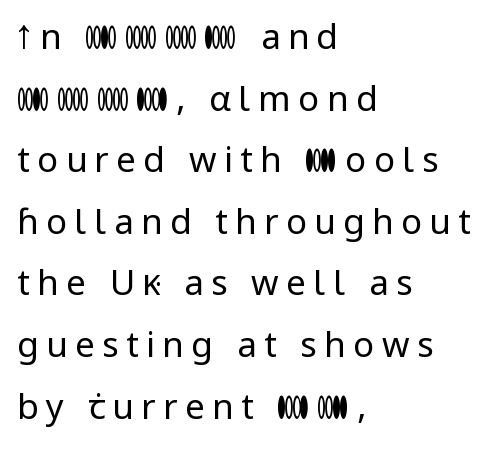
Posture: straight, roman, zero tilt. In terms of letterspacing, this is a distinctly airy, spread setting. Unlike a traditional serif, this face leaves its strokes unadorned. Nobody drew a line under any word here.
